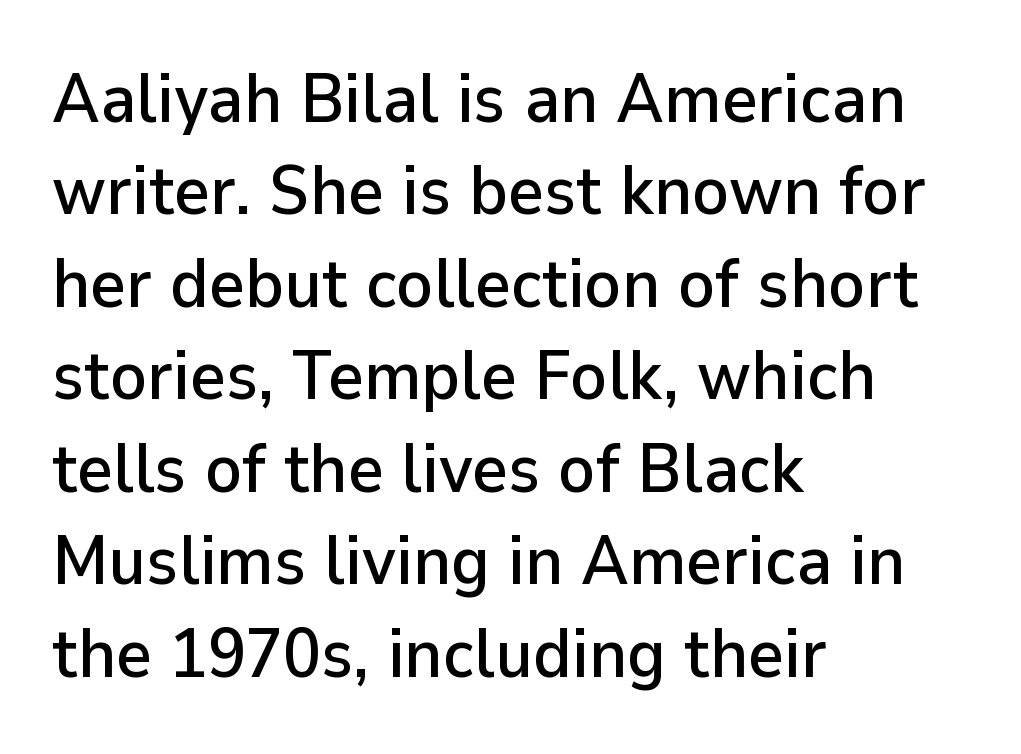
The image shows 69 px sans-serif type, upright; set left-aligned, normal line spacing (1.34x), normal letter spacing, not underlined; low stroke contrast and a medium x-height.
